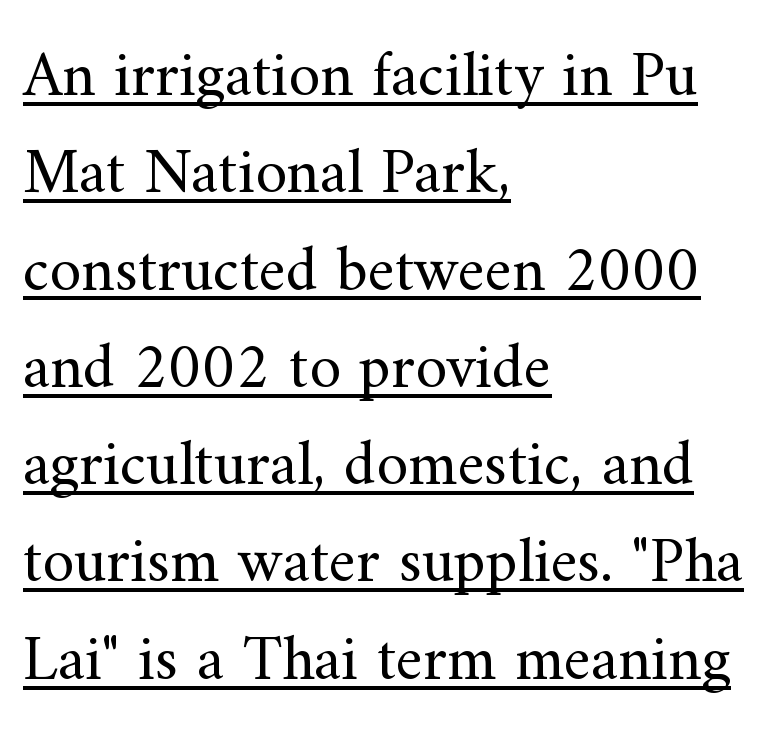
Decoration check: the copy is underlined. Is this a fixed-width face? No — the glyphs have proportional, varying widths. The glyphs in this specimen are seriffed. Do the letters lean? They stand straight. Compared with typical body copy, the letter spacing here is the same. These lines are set flush left with a ragged right edge.
